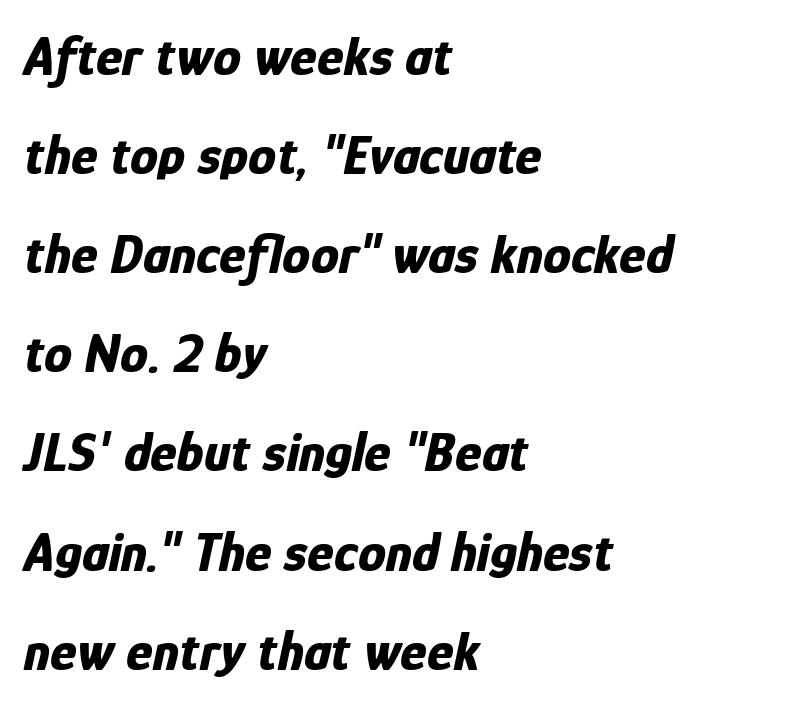
{"italic": "yes", "lean": "right", "slant_degrees": 12, "bold": "yes", "weight": "bold", "width": "condensed", "stroke_contrast": "low", "x_height": "medium", "monospaced": "no", "underline": "no", "align": "left", "line_spacing_ratio": 1.77, "letter_spacing": "normal", "letter_spacing_em": 0.0, "glyph_px": 56}
